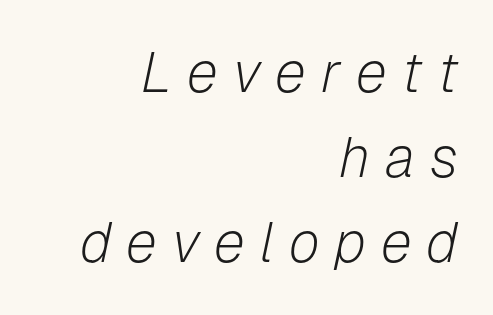
The image shows 56 px light type, italic (leaning right); set right-aligned, normal line spacing (1.52x), unusually wide letter spacing (+0.27 em), not underlined; low stroke contrast and a medium x-height.
